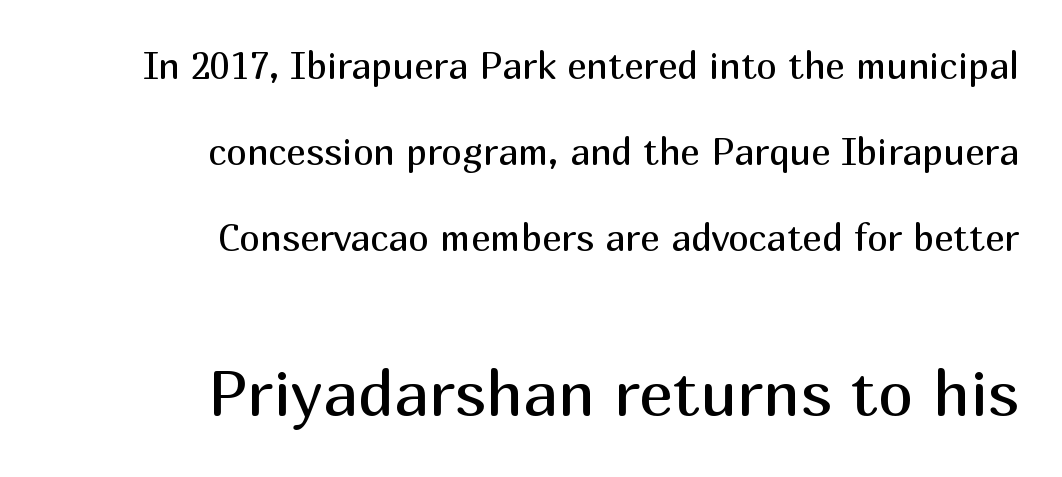
Here the second block reads like a headline and the first like body copy. Varying glyph widths throughout — classic text-font behaviour. Characters follow at the spacing the type designer built in. Nothing heavy about these letters — not bold at all. Nope, not italic — everything's standing straight.
